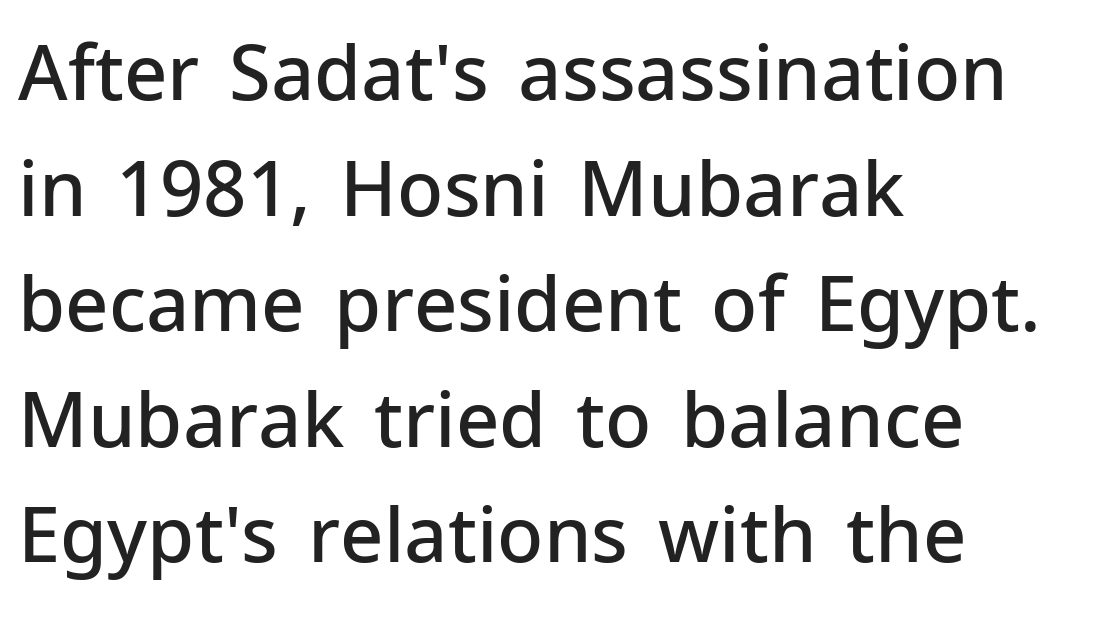
Q: Is the text bold? A: Semi-bold.
Q: Is the text italic (slanted)? A: No, it is upright.
Q: Is the typeface a serif or a sans-serif typeface? A: Sans-serif.
Q: Is the text underlined? A: No.
Q: How is the paragraph aligned? A: Left-aligned.
Q: Is the spacing between letters normal or unusually wide? A: Normal.
Q: Is the spacing between lines tight, normal or loose? A: Normal.
Q: Width (condensed, normal, or wide)? A: Normal.
Q: Stroke contrast? A: Low.
Q: x-height? A: Medium.
Q: Monospaced? A: No.
